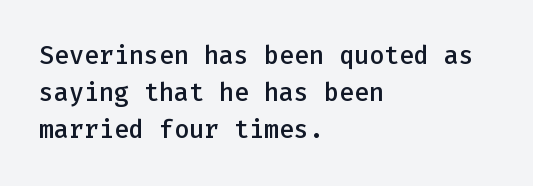
Q: Is the text bold? A: Semi-bold.
Q: Is the text italic (slanted)? A: No, it is upright.
Q: Is the text underlined? A: No.
Q: How is the paragraph aligned? A: Left-aligned.
Q: Is the spacing between letters normal or unusually wide? A: Normal.
Q: Is the spacing between lines tight, normal or loose? A: Normal.
